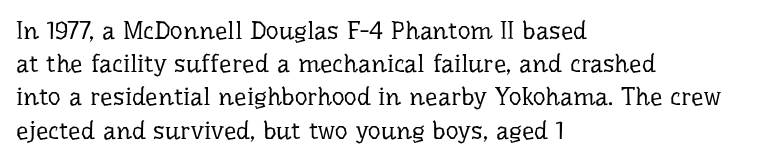
Q: Is the text bold? A: No.
Q: Is the text italic (slanted)? A: No, it is upright.
Q: Is the text underlined? A: No.
Q: How is the paragraph aligned? A: Left-aligned.
Q: Is the spacing between letters normal or unusually wide? A: Normal.
Q: Is the spacing between lines tight, normal or loose? A: Normal.
